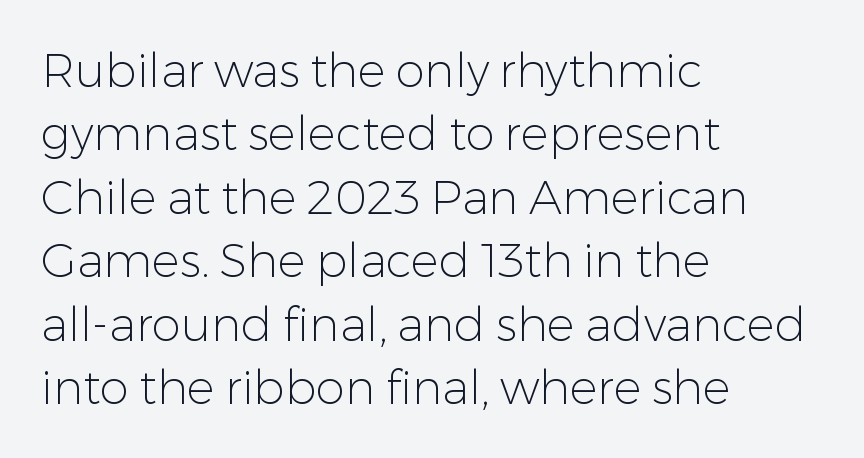
{"serif": "no", "italic": "no", "bold": "no", "weight": "light", "width": "normal", "stroke_contrast": "low", "x_height": "medium", "monospaced": "no", "underline": "no", "align": "left", "line_spacing": "normal", "line_spacing_ratio": 1.35, "letter_spacing": "normal", "letter_spacing_em": 0.0, "glyph_px": 47}
